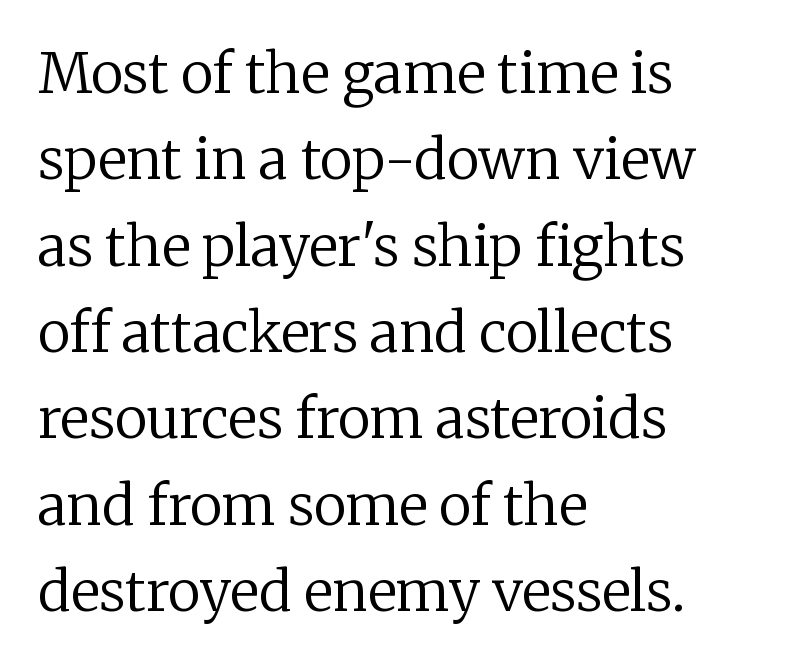
Q: Is the text bold? A: No.
Q: Is the text italic (slanted)? A: No, it is upright.
Q: Is the typeface a serif or a sans-serif typeface? A: Serif.
Q: Is the text underlined? A: No.
Q: How is the paragraph aligned? A: Left-aligned.
Q: Is the spacing between letters normal or unusually wide? A: Normal.
Q: Is the spacing between lines tight, normal or loose? A: Normal.
Q: Width (condensed, normal, or wide)? A: Normal.
Q: Stroke contrast? A: Low.
Q: x-height? A: Medium.
Q: Monospaced? A: No.
